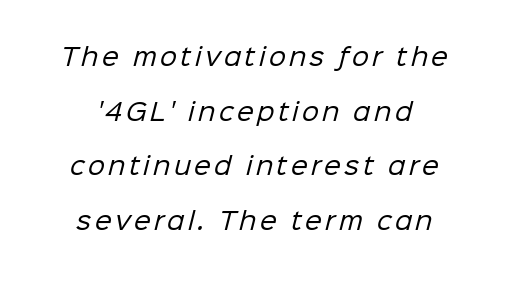
{"bold": "no", "underline": "no", "line_spacing": "loose", "line_spacing_ratio": 2.28, "glyph_px": 24}
